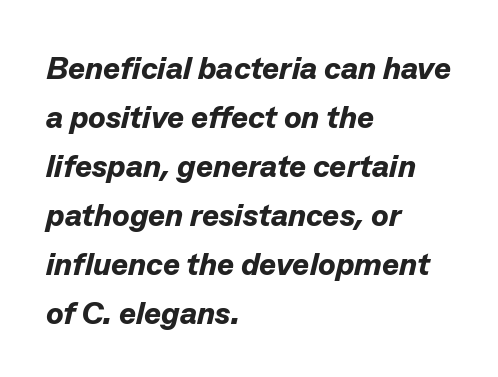
Q: Is the text bold? A: Yes.
Q: Is the text italic (slanted)? A: Yes, it leans right by about 13 degrees.
Q: Is the text underlined? A: No.
Q: How is the paragraph aligned? A: Left-aligned.
Q: Is the spacing between letters normal or unusually wide? A: Normal.
Q: Is the spacing between lines tight, normal or loose? A: Normal.
Q: Width (condensed, normal, or wide)? A: Normal.
Q: Stroke contrast? A: Low.
Q: x-height? A: Medium.
Q: Monospaced? A: No.
